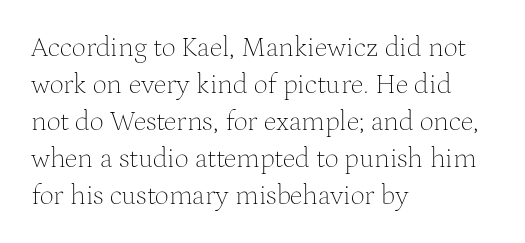
Q: Is the text bold? A: No.
Q: Is the text italic (slanted)? A: No, it is upright.
Q: Is the typeface a serif or a sans-serif typeface? A: Serif.
Q: Is the text underlined? A: No.
Q: How is the paragraph aligned? A: Left-aligned.
Q: Is the spacing between letters normal or unusually wide? A: Normal.
Q: Is the spacing between lines tight, normal or loose? A: Normal.
Q: Width (condensed, normal, or wide)? A: Normal.
Q: Stroke contrast? A: Medium.
Q: x-height? A: Medium.
Q: Monospaced? A: No.
